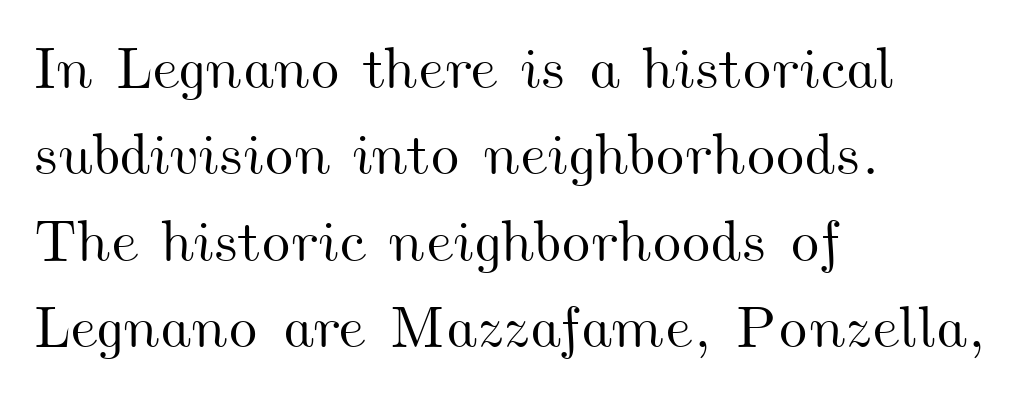
{"width": "wide", "stroke_contrast": "medium", "x_height": "small", "monospaced": "no", "underline": "no", "align": "left", "line_spacing": "normal", "line_spacing_ratio": 1.49, "letter_spacing": "normal", "letter_spacing_em": 0.0, "glyph_px": 58}
